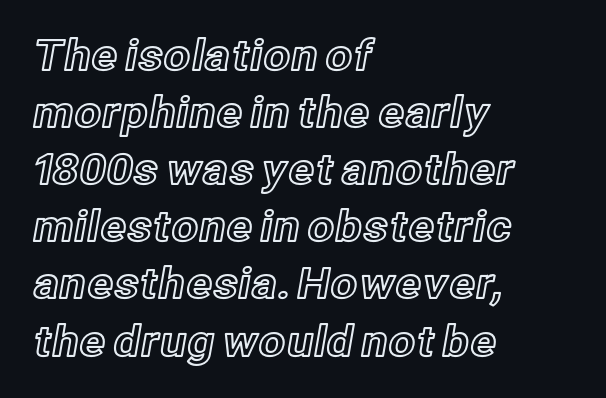
The image shows 42 px text type; set left-aligned, normal line spacing (1.36x), normal letter spacing, not underlined; a medium x-height.
